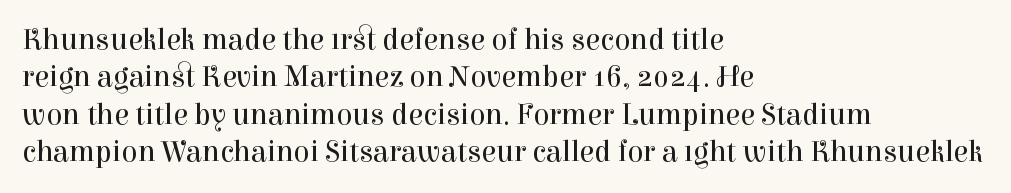
Q: Is the text bold? A: No.
Q: Is the text italic (slanted)? A: No, it is upright.
Q: Is the typeface a serif or a sans-serif typeface? A: Serif.
Q: Is the text underlined? A: No.
Q: How is the paragraph aligned? A: Left-aligned.
Q: Is the spacing between letters normal or unusually wide? A: Normal.
Q: Is the spacing between lines tight, normal or loose? A: Normal.
Q: Width (condensed, normal, or wide)? A: Normal.
Q: Stroke contrast? A: High.
Q: x-height? A: Medium.
Q: Monospaced? A: No.
